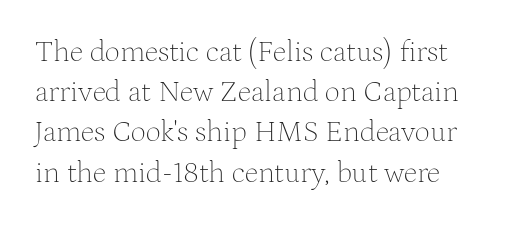
{"serif": "yes", "italic": "no", "bold": "no", "weight": "thin", "width": "normal", "stroke_contrast": "medium", "x_height": "medium", "monospaced": "no", "underline": "no", "line_spacing": "normal", "line_spacing_ratio": 1.34, "letter_spacing": "normal", "letter_spacing_em": 0.0, "glyph_px": 30}
